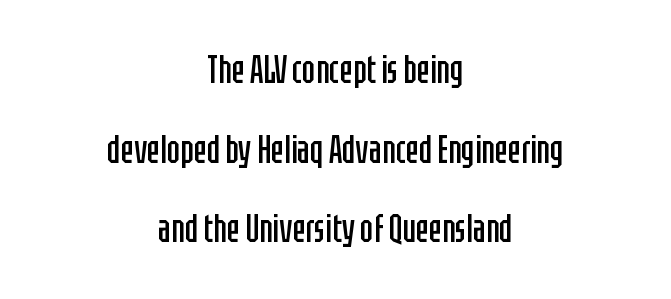
The face used here is a sans, in the tradition of grotesques and geometrics. The font is comparable to plain body text, perhaps lighter. A student would call this center alignment; a typographer would say set centered. No extra tracking has been applied to these lines. Descenders hang freely into open space. Loosely led — the rows are spread out.
